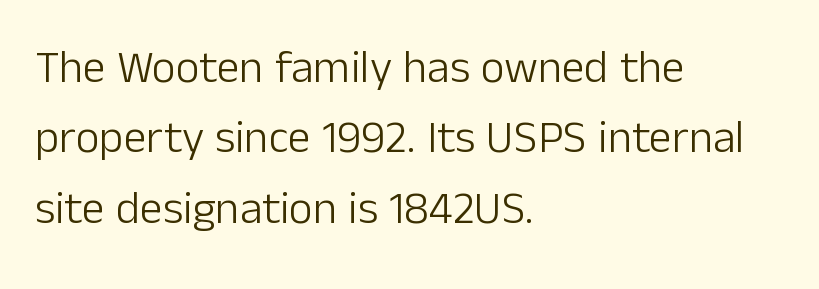
Q: Is the text bold? A: No.
Q: Is the text italic (slanted)? A: No, it is upright.
Q: Is the typeface a serif or a sans-serif typeface? A: Sans-serif.
Q: Is the text underlined? A: No.
Q: How is the paragraph aligned? A: Left-aligned.
Q: Is the spacing between letters normal or unusually wide? A: Normal.
Q: Is the spacing between lines tight, normal or loose? A: Normal.
Q: Width (condensed, normal, or wide)? A: Normal.
Q: Stroke contrast? A: Low.
Q: x-height? A: Medium.
Q: Monospaced? A: No.
